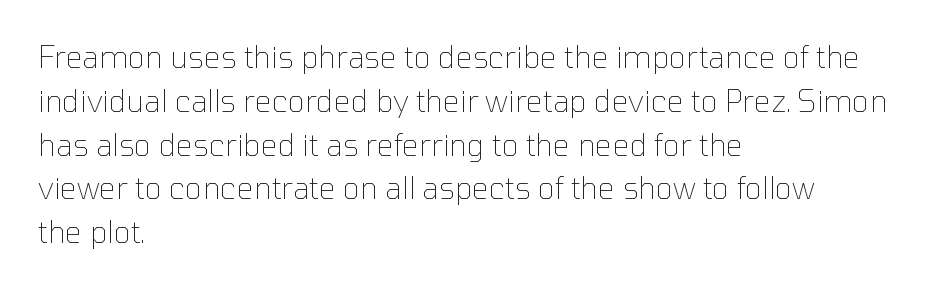
The image shows 30 px thin sans-serif type, upright; set left-aligned, normal line spacing (1.46x), normal letter spacing, not underlined; low stroke contrast and a medium x-height.
